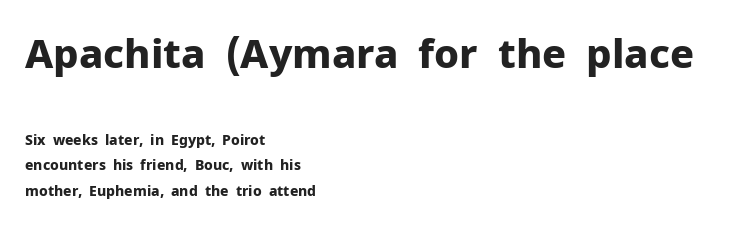
Q: Is the text bold? A: Yes.
Q: Is the text italic (slanted)? A: No, it is upright.
Q: Is the typeface a serif or a sans-serif typeface? A: Sans-serif.
Q: Is the text underlined? A: No.
Q: How is the paragraph aligned? A: Left-aligned.
Q: Is the spacing between letters normal or unusually wide? A: Normal.
Q: Which block of text is set in a larger size, the first (top) or the second (bottom)? A: The first (top) one.
Q: Width (condensed, normal, or wide)? A: Normal.
Q: Stroke contrast? A: Low.
Q: x-height? A: Medium.
Q: Monospaced? A: No.
